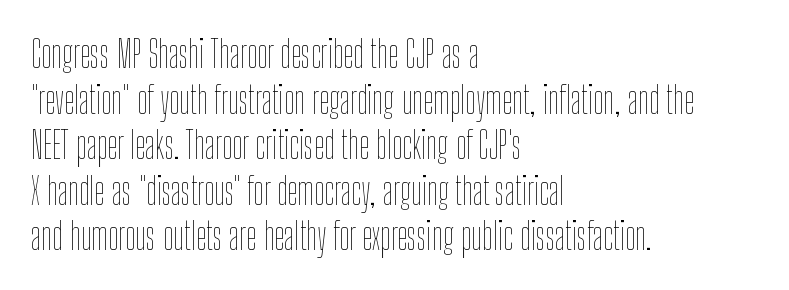
{"italic": "no", "bold": "no", "weight": "thin", "width": "condensed", "stroke_contrast": "low", "x_height": "medium", "monospaced": "no", "underline": "no", "align": "left", "line_spacing_ratio": 1.23, "letter_spacing": "normal", "letter_spacing_em": 0.0, "glyph_px": 37}
